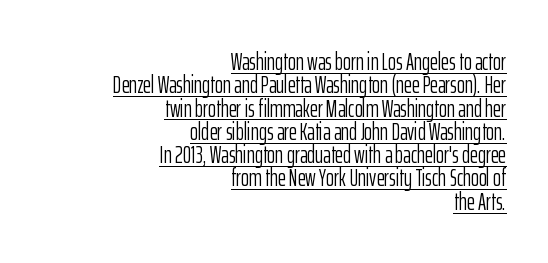
The image shows 24 px text type, upright; set right-aligned, tight line spacing (0.97x), normal letter spacing, underlined.
